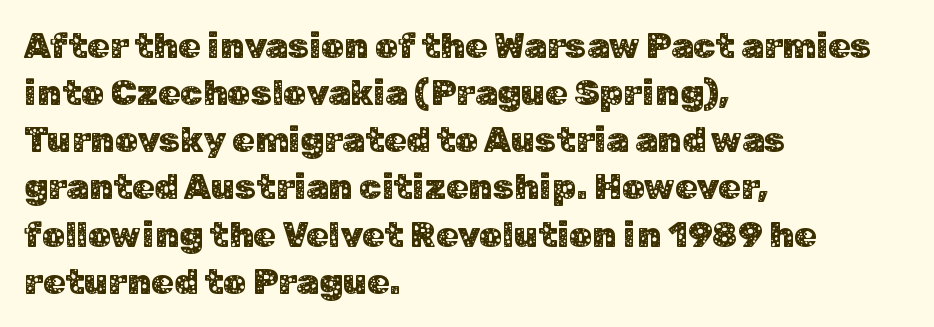
Summary of vertical rhythm: regular, with standard interline spacing. Between one letter and the next there's only the usual sliver of space. Type style note: lacks serifs. Is this a fixed-width face? No — the glyphs have proportional, varying widths. Descenders are the only things crossing below the line.
